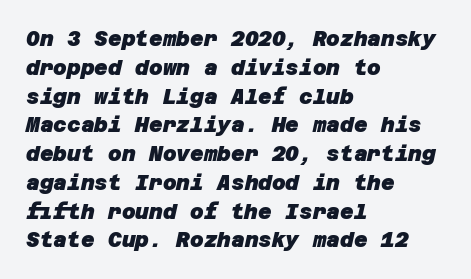
{"bold": "yes", "underline": "no", "align": "left", "line_spacing": "normal", "line_spacing_ratio": 1.37, "letter_spacing": "normal", "letter_spacing_em": 0.0, "glyph_px": 21}
